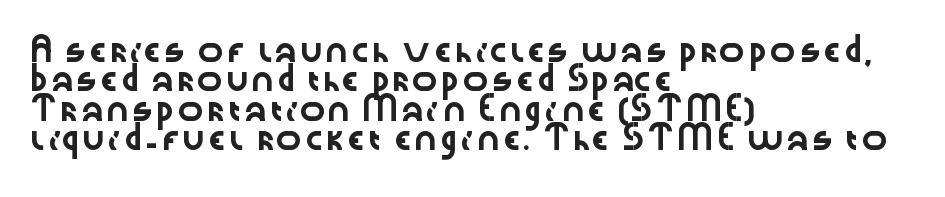
Glyph-to-glyph distance matches everyday printed text. If you drew a ruler down the left edge, every line would touch it. The letters stand upright; this is a roman face. No word sits above an underline. The line-height multiplier appears to be the usual default.
